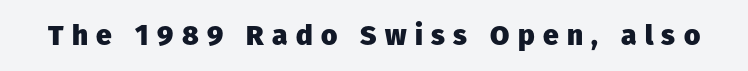
Q: Is the text bold? A: Yes.
Q: Is the text italic (slanted)? A: No, it is upright.
Q: Is the typeface a serif or a sans-serif typeface? A: Sans-serif.
Q: Is the text underlined? A: No.
Q: Is the spacing between letters normal or unusually wide? A: Unusually wide.
Q: Width (condensed, normal, or wide)? A: Normal.
Q: Stroke contrast? A: Low.
Q: x-height? A: Medium.
Q: Monospaced? A: No.
